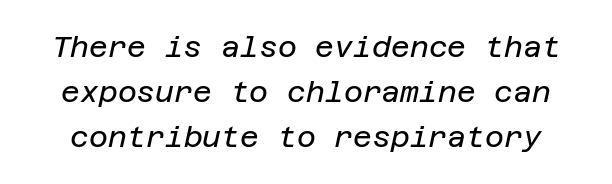
This rendering features lettering with no underline. Glyph-to-glyph distance matches everyday printed text. The font sits on the lighter half of the weight spectrum, regular included. If you drew a line through each stem, it would be angled. The rendering uses a moderate line-height, typical for paragraphs.
